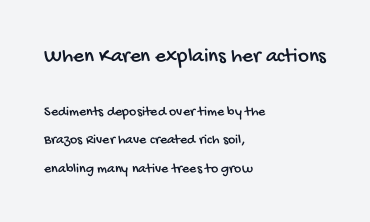
{"underline": "no", "align": "left", "line_spacing": "loose", "line_spacing_ratio": 2.04, "letter_spacing": "normal", "letter_spacing_em": 0.0, "larger_block": "first", "size_ratio": 1.5, "glyph_px": 21}
